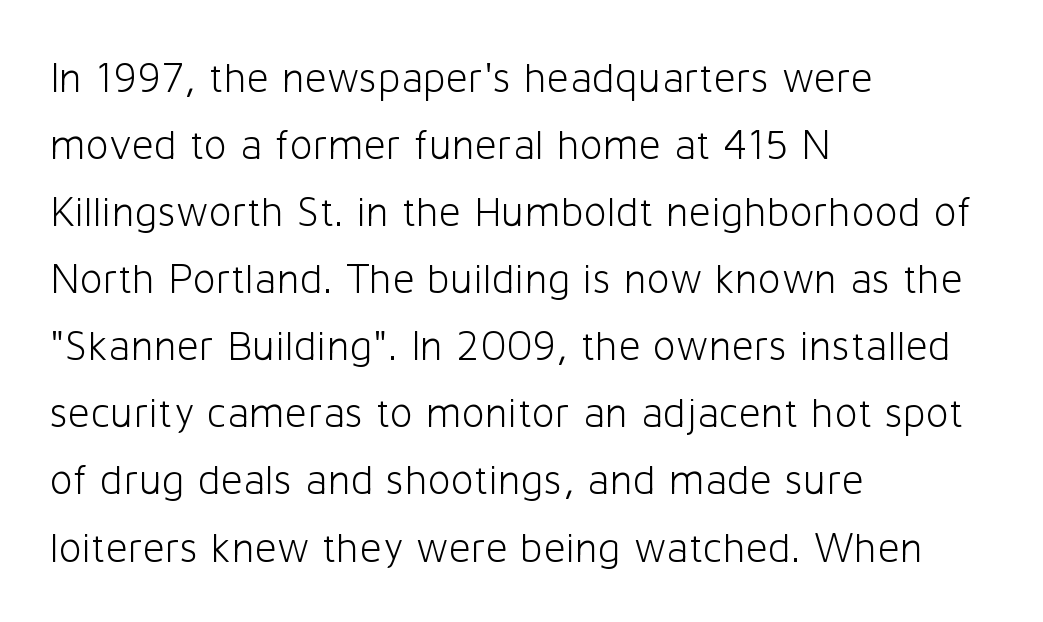
Q: Is the text bold? A: No.
Q: Is the text italic (slanted)? A: No, it is upright.
Q: Is the typeface a serif or a sans-serif typeface? A: Sans-serif.
Q: Is the text underlined? A: No.
Q: How is the paragraph aligned? A: Left-aligned.
Q: Is the spacing between letters normal or unusually wide? A: Normal.
Q: Is the spacing between lines tight, normal or loose? A: Normal.
Q: Width (condensed, normal, or wide)? A: Normal.
Q: Stroke contrast? A: Low.
Q: x-height? A: Medium.
Q: Monospaced? A: No.
